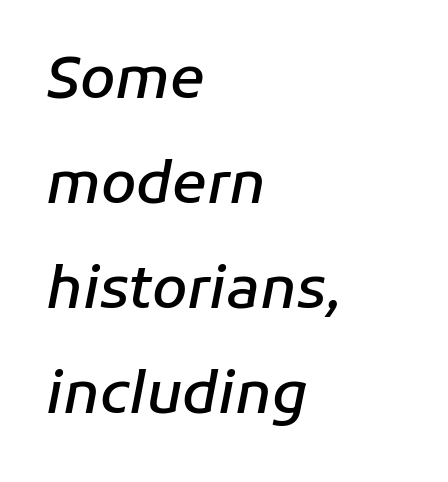
The gap between lines stays unmarked. Characters are canted at an angle relative to the baseline's perpendicular. Each line starts at the same left margin while the right side varies. The letters are semibold — heavier than regular but short of a full bold.
